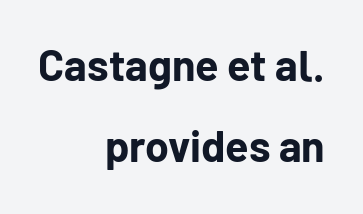
Q: Is the text bold? A: Yes.
Q: Is the text italic (slanted)? A: No, it is upright.
Q: Is the typeface a serif or a sans-serif typeface? A: Sans-serif.
Q: Is the text underlined? A: No.
Q: How is the paragraph aligned? A: Right-aligned.
Q: Is the spacing between letters normal or unusually wide? A: Normal.
Q: Width (condensed, normal, or wide)? A: Normal.
Q: Stroke contrast? A: Low.
Q: x-height? A: Medium.
Q: Monospaced? A: No.
